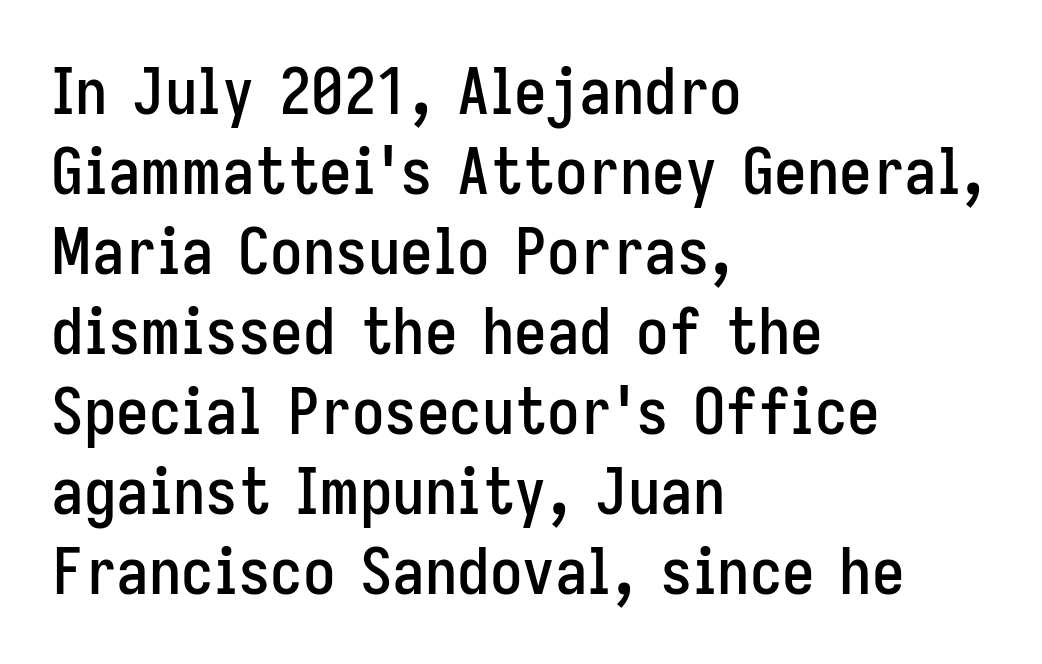
Characters follow at the spacing the type designer built in. Glance below the letters and you will spot only blank space. Style check: upright. Grotesque or geometric, the face here clearly has no serifs. Notice how the passage keeps a crisp vertical edge on the left only.
